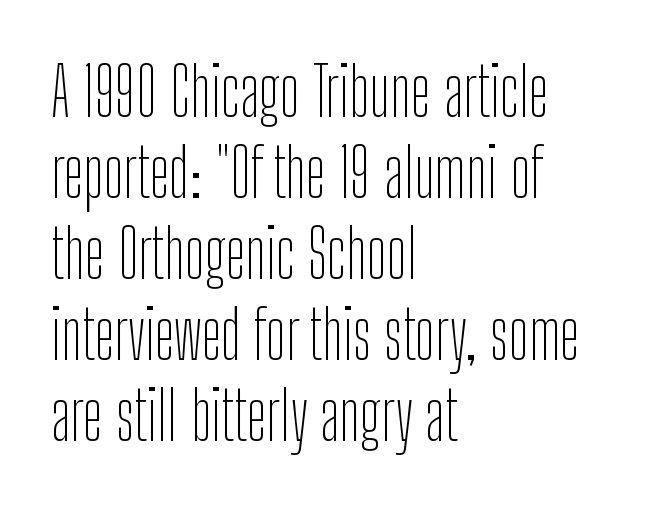
The image shows 67 px thin, condensed sans-serif type, upright; set left-aligned, line spacing 1.21x, normal letter spacing, not underlined; low stroke contrast and a medium x-height.
